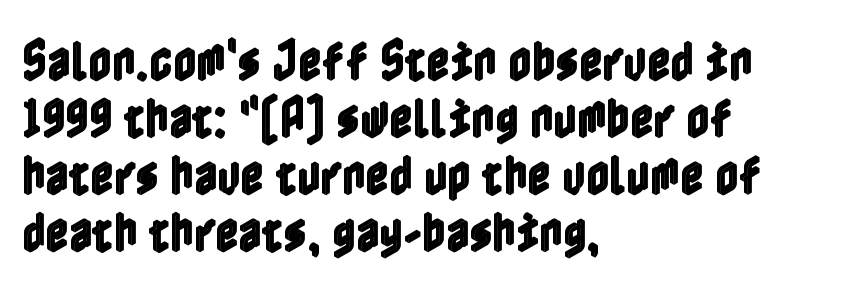
The image shows 45 px condensed type, upright; set left-aligned, normal line spacing (1.27x), normal letter spacing, not underlined; a medium x-height.
